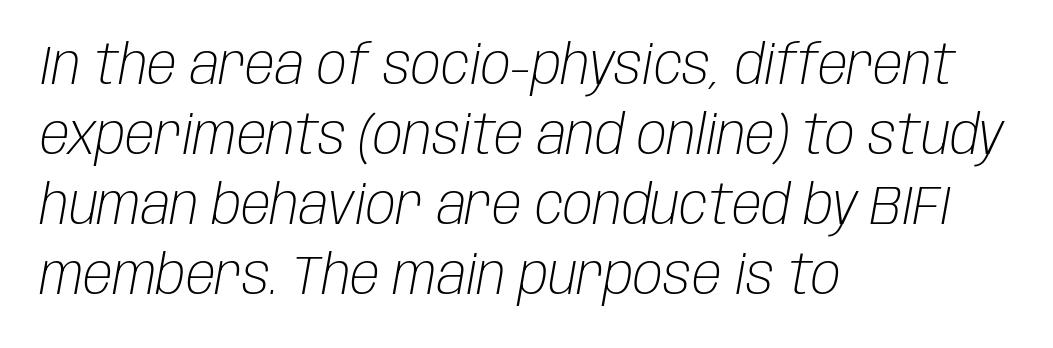
Q: Is the text bold? A: No.
Q: Is the text italic (slanted)? A: Yes, it leans right by about 10 degrees.
Q: Is the text underlined? A: No.
Q: How is the paragraph aligned? A: Left-aligned.
Q: Is the spacing between letters normal or unusually wide? A: Normal.
Q: Is the spacing between lines tight, normal or loose? A: Normal.
Q: Width (condensed, normal, or wide)? A: Condensed.
Q: Stroke contrast? A: Low.
Q: x-height? A: Large.
Q: Monospaced? A: No.
